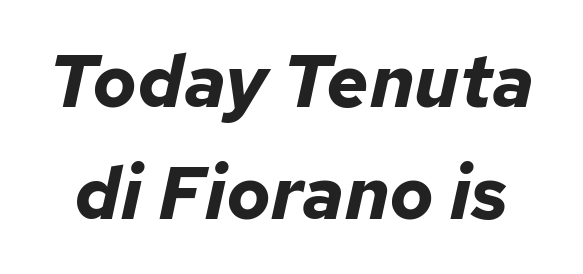
{"italic": "yes", "lean": "right", "slant_degrees": 12, "bold": "yes", "weight": "bold", "width": "normal", "stroke_contrast": "low", "x_height": "medium", "monospaced": "no", "underline": "no", "line_spacing": "normal", "line_spacing_ratio": 1.52, "letter_spacing": "normal", "letter_spacing_em": 0.0, "glyph_px": 74}
